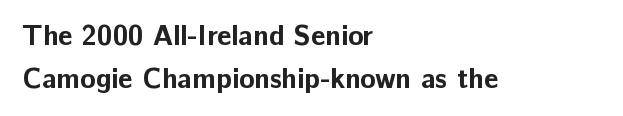
{"serif": "no", "italic": "no", "bold": "yes", "weight": "bold", "width": "normal", "stroke_contrast": "low", "x_height": "medium", "monospaced": "no", "underline": "no", "align": "left", "line_spacing": "normal", "line_spacing_ratio": 1.52, "letter_spacing": "normal", "letter_spacing_em": 0.0, "glyph_px": 28}
